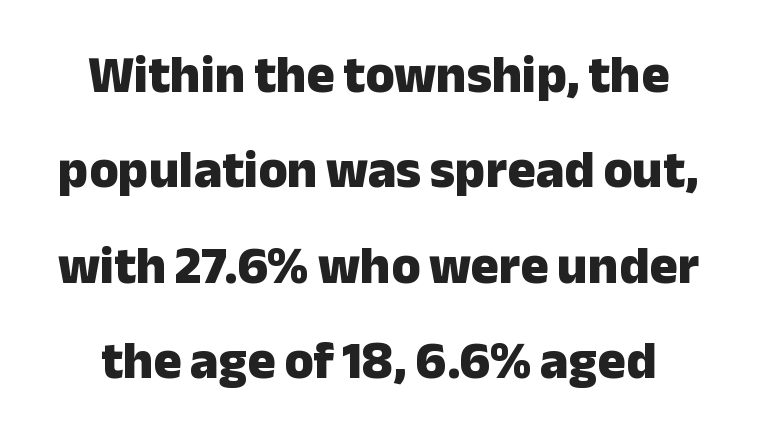
Q: Is the text bold? A: Yes.
Q: Is the text italic (slanted)? A: No, it is upright.
Q: Is the typeface a serif or a sans-serif typeface? A: Sans-serif.
Q: Is the text underlined? A: No.
Q: How is the paragraph aligned? A: Centered.
Q: Is the spacing between letters normal or unusually wide? A: Normal.
Q: Width (condensed, normal, or wide)? A: Normal.
Q: Stroke contrast? A: Low.
Q: x-height? A: Medium.
Q: Monospaced? A: No.
